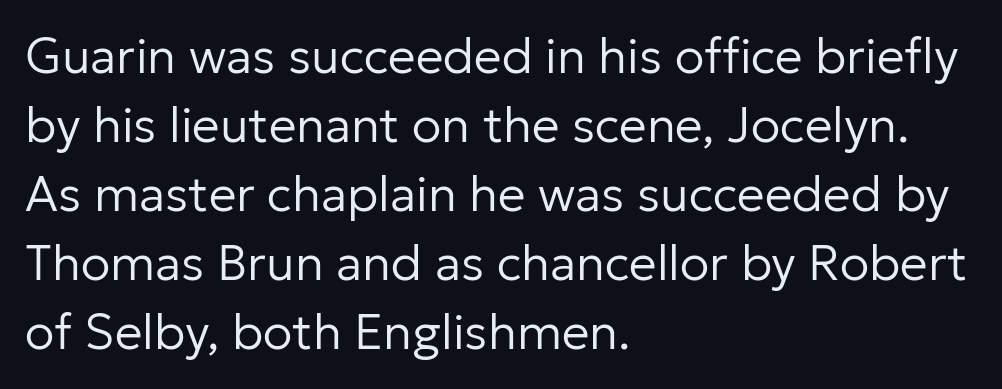
The image shows 49 px regular-weight sans-serif type, upright; set left-aligned, normal line spacing (1.41x), normal letter spacing, not underlined; low stroke contrast and a medium x-height.
